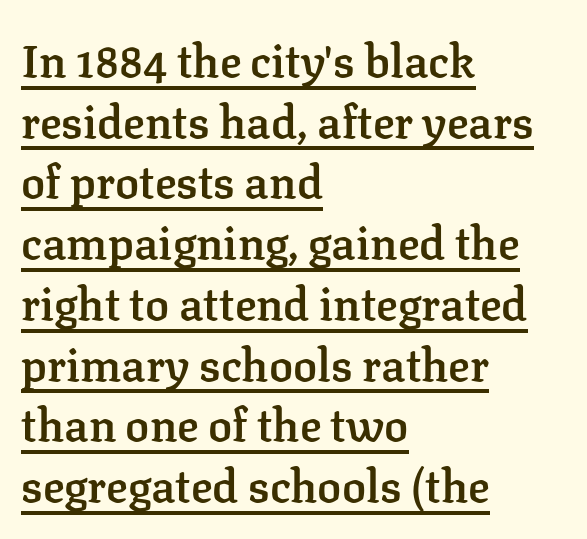
Q: Is the text bold? A: Semi-bold.
Q: Is the text italic (slanted)? A: No, it is upright.
Q: Is the typeface a serif or a sans-serif typeface? A: Serif.
Q: Is the text underlined? A: Yes.
Q: How is the paragraph aligned? A: Left-aligned.
Q: Is the spacing between letters normal or unusually wide? A: Normal.
Q: Is the spacing between lines tight, normal or loose? A: Normal.
Q: Width (condensed, normal, or wide)? A: Normal.
Q: Stroke contrast? A: Low.
Q: x-height? A: Medium.
Q: Monospaced? A: No.
